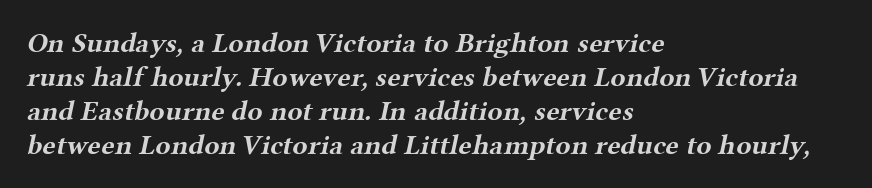
{"serif": "yes", "bold": "yes", "weight": "bold", "width": "wide", "stroke_contrast": "medium", "x_height": "medium", "monospaced": "no", "underline": "no", "align": "left", "line_spacing_ratio": 1.22, "letter_spacing": "normal", "letter_spacing_em": 0.0, "glyph_px": 28}
